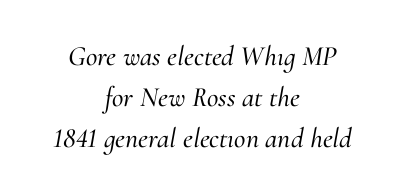
Spacing between characters is what you'd get straight out of the box. The space directly below the letters is spotless. An italicized treatment has been applied to the whole sample. These lines are rendered in a variable-pitch font.
